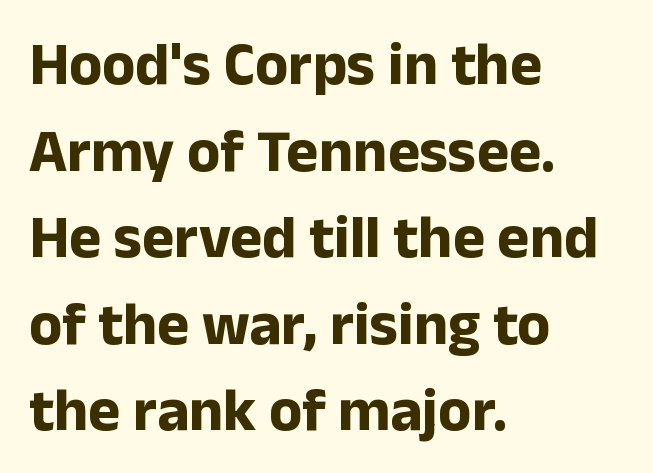
Leftover space on each line is placed entirely after the last word. I'd call this a sans setting — the letters go barefoot. The lines sit at an ordinary, default distance from one another. Italic? Not at all — the glyphs are vertical. The rendering uses natural spacing where letterforms have individual widths. The characters look thick and weighty, a clear bold.
